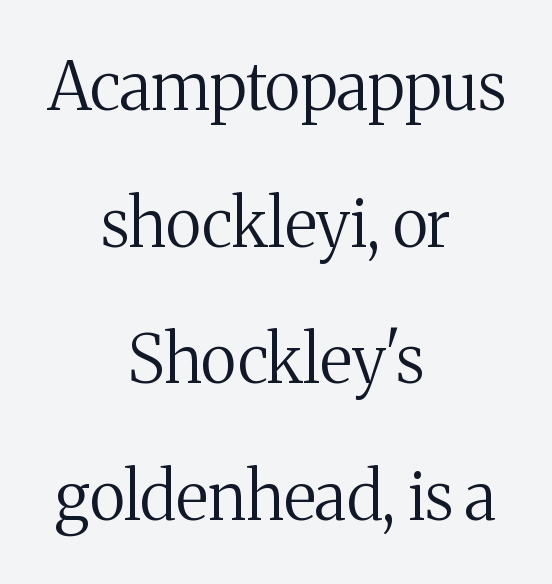
The image shows 66 px regular-weight serif type, upright; set centered, loose line spacing (2.07x), normal letter spacing, not underlined; medium stroke contrast and a medium x-height.
